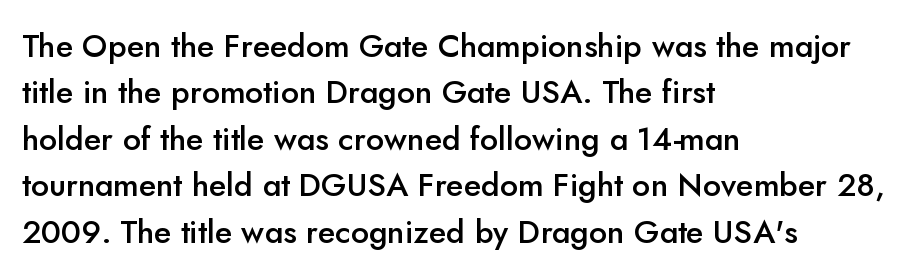
Q: Is the text bold? A: Semi-bold.
Q: Is the text italic (slanted)? A: No, it is upright.
Q: Is the typeface a serif or a sans-serif typeface? A: Sans-serif.
Q: Is the text underlined? A: No.
Q: How is the paragraph aligned? A: Left-aligned.
Q: Is the spacing between letters normal or unusually wide? A: Normal.
Q: Is the spacing between lines tight, normal or loose? A: Normal.
Q: Width (condensed, normal, or wide)? A: Normal.
Q: Stroke contrast? A: Low.
Q: x-height? A: Small.
Q: Monospaced? A: No.
